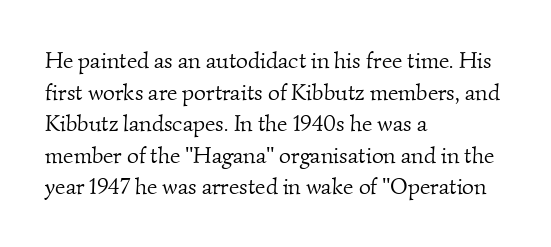
{"bold": "no", "underline": "no", "align": "left", "line_spacing": "normal", "line_spacing_ratio": 1.37, "letter_spacing": "normal", "letter_spacing_em": 0.0, "glyph_px": 23}
